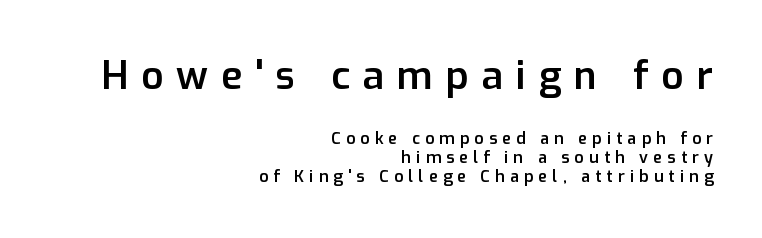
Q: Is the text bold? A: Semi-bold.
Q: Is the text italic (slanted)? A: No, it is upright.
Q: Is the typeface a serif or a sans-serif typeface? A: Sans-serif.
Q: Is the text underlined? A: No.
Q: How is the paragraph aligned? A: Right-aligned.
Q: Is the spacing between letters normal or unusually wide? A: Unusually wide.
Q: Which block of text is set in a larger size, the first (top) or the second (bottom)? A: The first (top) one.
Q: Width (condensed, normal, or wide)? A: Normal.
Q: Stroke contrast? A: Low.
Q: x-height? A: Medium.
Q: Monospaced? A: No.
